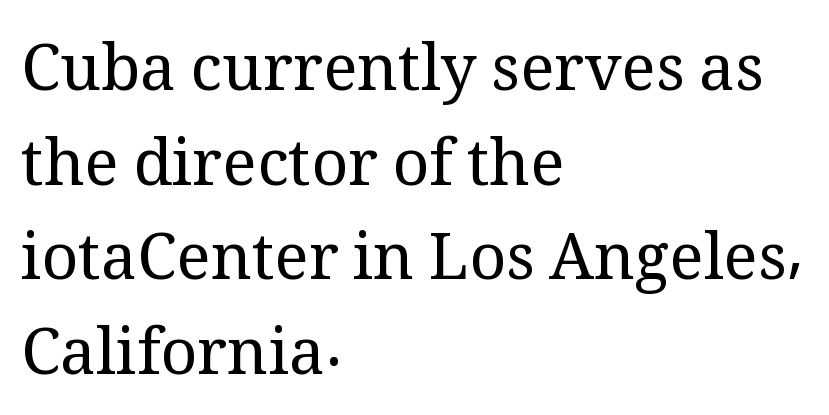
{"serif": "yes", "italic": "no", "bold": "no", "weight": "regular", "width": "normal", "stroke_contrast": "medium", "x_height": "medium", "monospaced": "no", "underline": "no", "align": "left", "line_spacing": "normal", "line_spacing_ratio": 1.48, "letter_spacing": "normal", "letter_spacing_em": 0.0, "glyph_px": 64}
